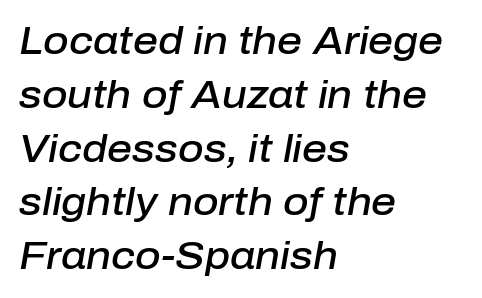
Letters rest on an invisible, unmarked baseline. Notice the strokes are somewhat thickened but not fully heavy: this is a semibold. The face used here is proportionally spaced, like ordinary book or web type. Notice how the stems are inclined rather than vertical — that's the hallmark of italics. Students, note that the glyphs here touch the page at normal intervals.
